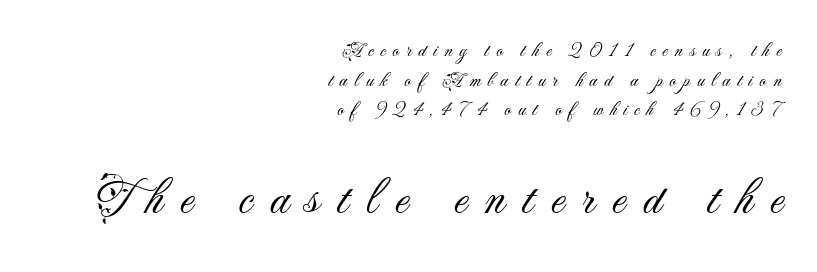
Q: Is the text bold? A: No.
Q: Is the text italic (slanted)? A: Yes.
Q: Is the typeface a serif or a sans-serif typeface? A: Sans-serif.
Q: Is the text underlined? A: No.
Q: How is the paragraph aligned? A: Right-aligned.
Q: Is the spacing between letters normal or unusually wide? A: Unusually wide.
Q: Is the spacing between lines tight, normal or loose? A: Normal.
Q: Which block of text is set in a larger size, the first (top) or the second (bottom)? A: The second (bottom) one.
Q: Width (condensed, normal, or wide)? A: Normal.
Q: Stroke contrast? A: Medium.
Q: x-height? A: Small.
Q: Monospaced? A: No.
